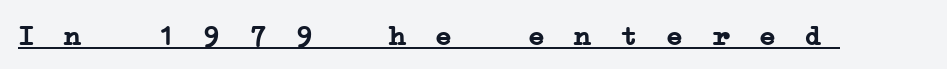
Q: Is the text bold? A: Yes.
Q: Is the typeface a serif or a sans-serif typeface? A: Serif.
Q: Is the text underlined? A: Yes.
Q: Is the spacing between letters normal or unusually wide? A: Unusually wide.
Q: Width (condensed, normal, or wide)? A: Wide.
Q: Stroke contrast? A: Low.
Q: x-height? A: Medium.
Q: Monospaced? A: Yes.
